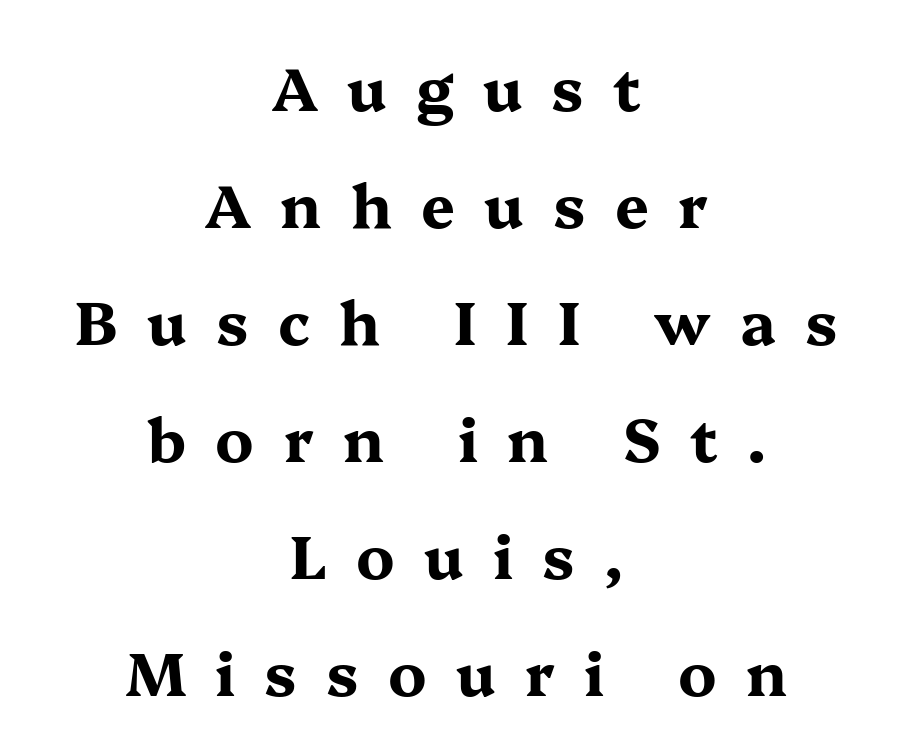
Look at the tracking — it's clearly loosened, letters drifting apart. On the weight axis this lands at bold, roughly 700. In terms of posture, this sample is upright. The passage shown is not underscored anywhere. The designer went with a serif here, giving each stem small feet.
